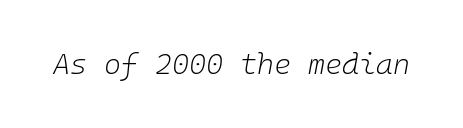
Descender tails drop into unmarked territory. Look at the tracking — it's just the regular setting, nothing added. Nothing heavy about these letters — not bold at all. In terms of posture, this sample is oblique.
